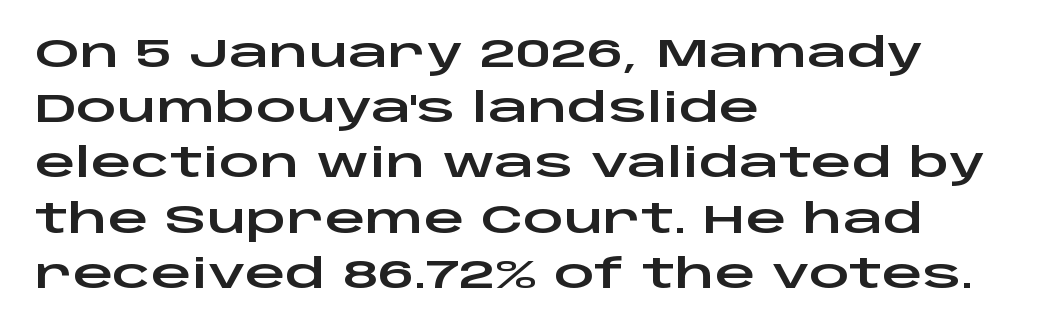
Q: Is the text italic (slanted)? A: No, it is upright.
Q: Is the typeface a serif or a sans-serif typeface? A: Sans-serif.
Q: Is the text underlined? A: No.
Q: How is the paragraph aligned? A: Left-aligned.
Q: Is the spacing between letters normal or unusually wide? A: Normal.
Q: Is the spacing between lines tight, normal or loose? A: Normal.
Q: Width (condensed, normal, or wide)? A: Wide.
Q: Stroke contrast? A: Low.
Q: x-height? A: Large.
Q: Monospaced? A: No.
